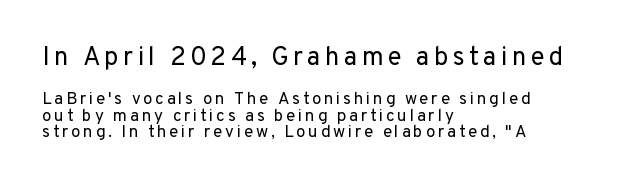
The image shows 26 px text type, upright; set left-aligned, tight line spacing (0.97x), not underlined; the first (top) block is 1.53x larger.
